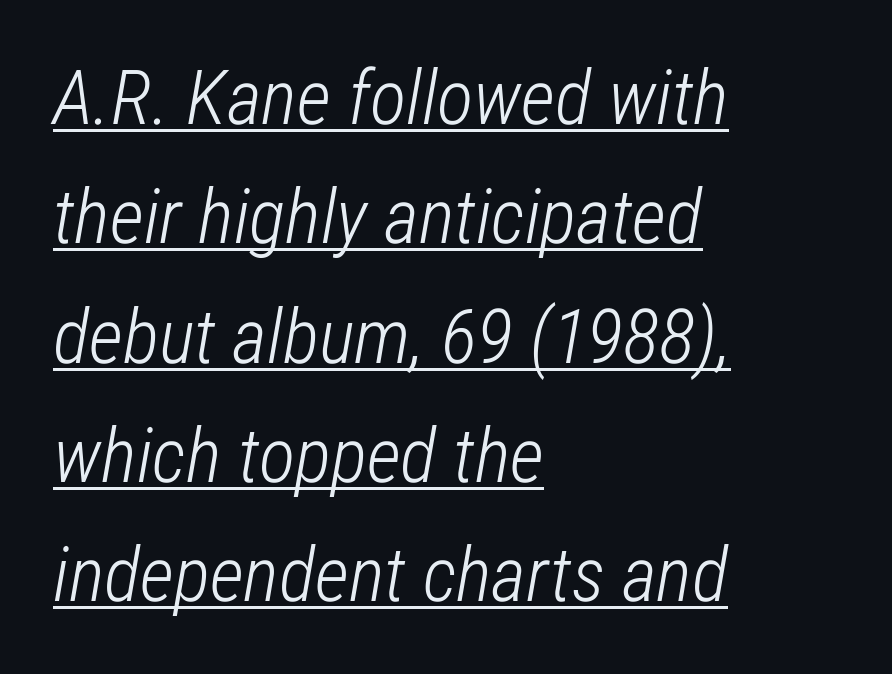
Does a line run under the words? Yes, clearly. A classic flush-left, rag-right setting is used for this passage. The passage shown is typed in a proportional face where columns would drift. The face used here has a pronounced slope to its letters. If you measured baseline to baseline, you'd find a middling distance. Bold? No — there's no thickening of the strokes.
